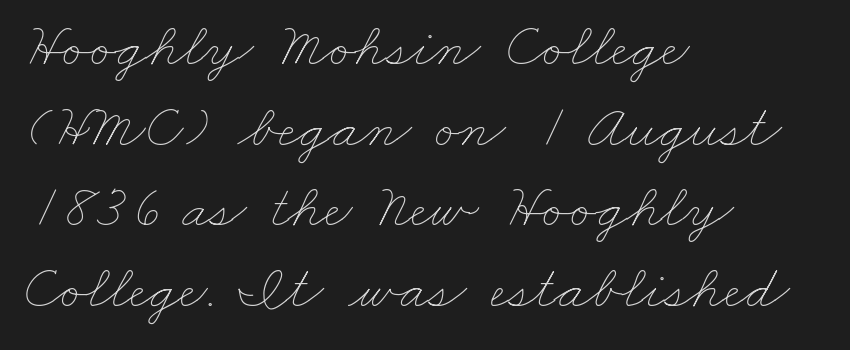
The image shows 61 px thin, wide type; set left-aligned, normal line spacing (1.32x), normal letter spacing, not underlined; low stroke contrast and a small x-height.
